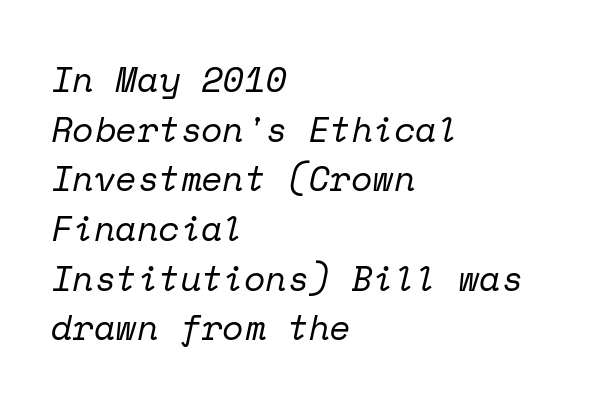
Q: Is the text bold? A: No.
Q: Is the text italic (slanted)? A: Yes, it leans right by about 12 degrees.
Q: Is the typeface a serif or a sans-serif typeface? A: Serif.
Q: Is the text underlined? A: No.
Q: How is the paragraph aligned? A: Left-aligned.
Q: Is the spacing between letters normal or unusually wide? A: Normal.
Q: Is the spacing between lines tight, normal or loose? A: Normal.
Q: Width (condensed, normal, or wide)? A: Normal.
Q: Stroke contrast? A: Low.
Q: x-height? A: Medium.
Q: Monospaced? A: Yes.
